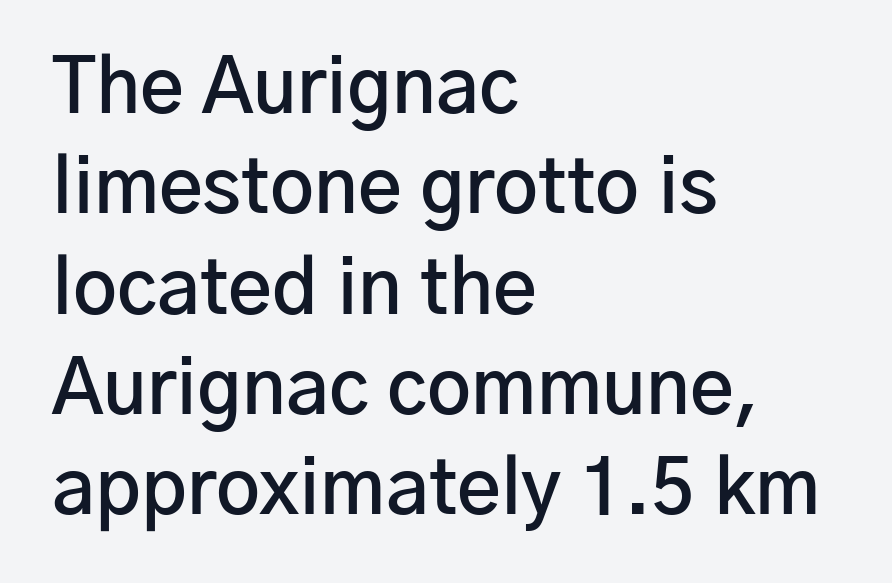
Q: Is the text bold? A: Semi-bold.
Q: Is the text italic (slanted)? A: No, it is upright.
Q: Is the typeface a serif or a sans-serif typeface? A: Sans-serif.
Q: Is the text underlined? A: No.
Q: How is the paragraph aligned? A: Left-aligned.
Q: Is the spacing between letters normal or unusually wide? A: Normal.
Q: Is the spacing between lines tight, normal or loose? A: Normal.
Q: Width (condensed, normal, or wide)? A: Normal.
Q: Stroke contrast? A: Low.
Q: x-height? A: Medium.
Q: Monospaced? A: No.
